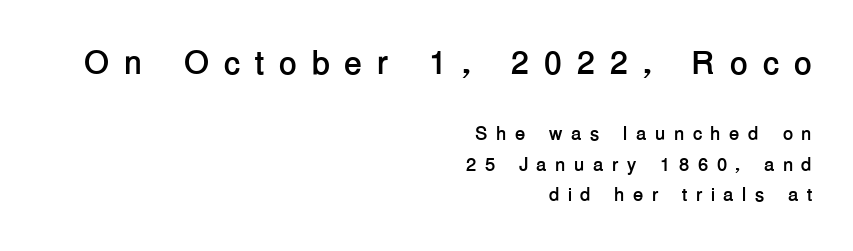
{"serif": "no", "italic": "no", "bold": "yes", "weight": "semibold", "width": "normal", "stroke_contrast": "low", "x_height": "medium", "monospaced": "no", "underline": "no", "align": "right", "line_spacing": "normal", "line_spacing_ratio": 1.62, "letter_spacing": "wide", "letter_spacing_em": 0.44, "larger_block": "first", "size_ratio": 1.74, "glyph_px": 33}
